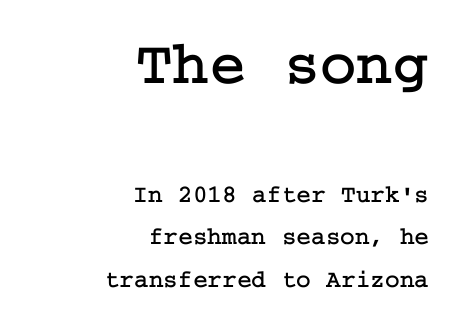
Of the two passages, the one on top uses the larger point size. Observe the serifs anchoring each vertical stroke in this sample. The type is set solid horizontally, with unmodified tracking. The passage shown is not underscored anywhere. If you drew a line through each stem, it would be perfectly vertical.
